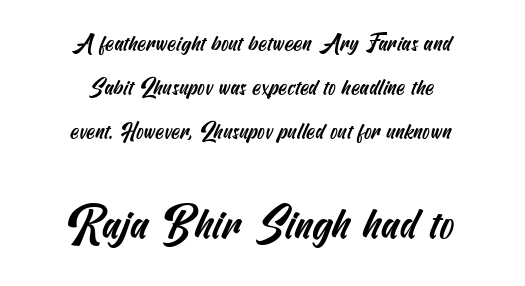
{"serif": "no", "width": "condensed", "stroke_contrast": "medium", "x_height": "small", "underline": "no", "align": "center", "line_spacing": "loose", "line_spacing_ratio": 2.0, "letter_spacing": "normal", "letter_spacing_em": 0.0, "larger_block": "second", "size_ratio": 2.0, "glyph_px": 44}
